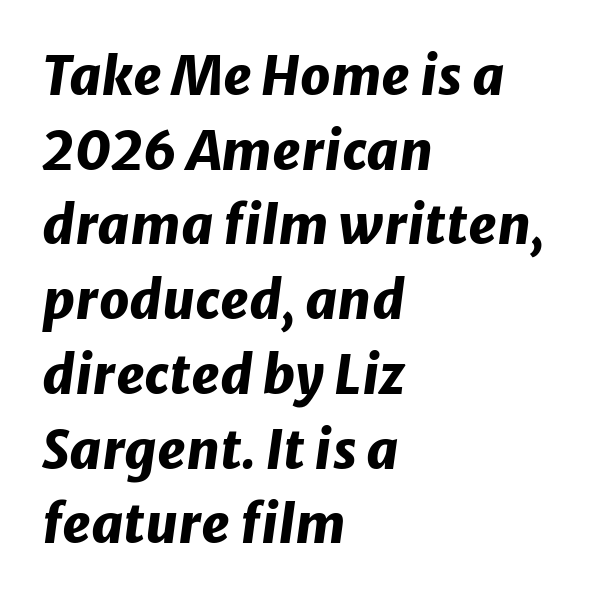
The image shows 53 px heavy type, italic (leaning right); set left-aligned, normal line spacing (1.41x), normal letter spacing, not underlined; low stroke contrast and a medium x-height.
